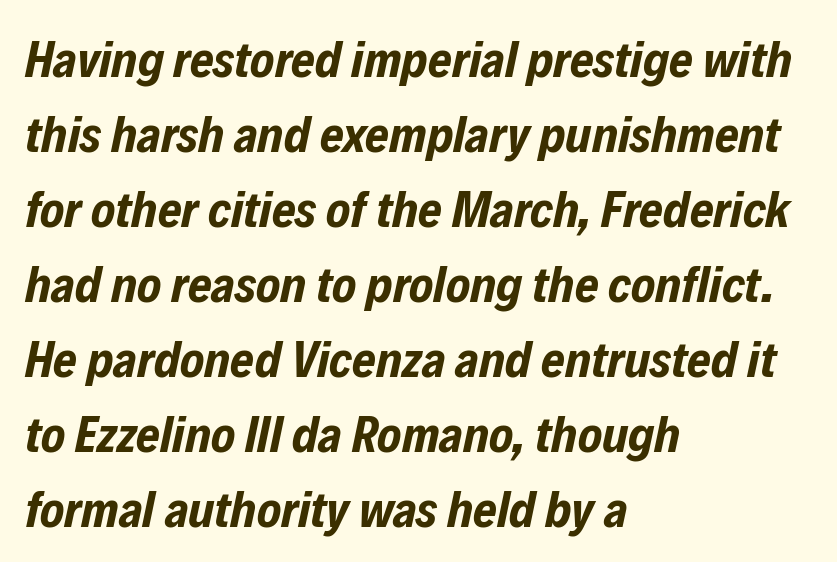
The image shows 51 px bold, condensed type, italic (leaning right); set left-aligned, normal line spacing (1.47x), normal letter spacing, not underlined; low stroke contrast and a medium x-height.
